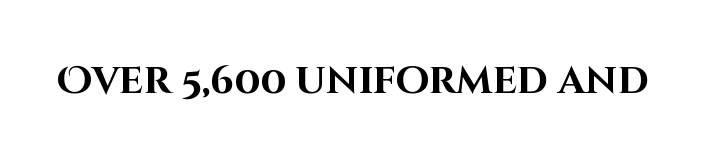
The image shows 38 px bold sans-serif type, upright; set normal letter spacing, not underlined; high stroke contrast and a large x-height.
